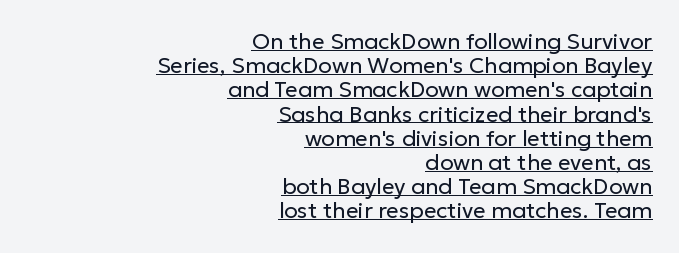
{"italic": "no", "bold": "no", "underline": "yes", "align": "right", "line_spacing": "tight", "line_spacing_ratio": 1.1, "letter_spacing": "normal", "letter_spacing_em": 0.0, "glyph_px": 22}
